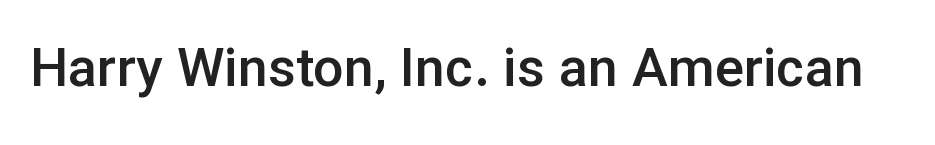
Proportional: the letters do not fall into vertical columns. How heavy is the stroke? Medium-heavy — a semibold, shy of bold. Are there feet on the stems? There aren't — it's a sans. The lettering holds an erect, upright posture throughout. Standard letterfit; no display-style spreading of the glyphs.
